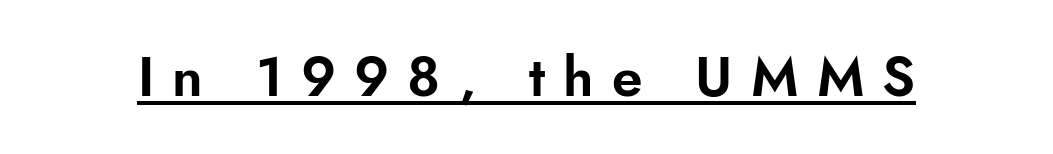
{"serif": "no", "italic": "no", "width": "normal", "stroke_contrast": "low", "x_height": "small", "monospaced": "no", "underline": "yes", "letter_spacing": "wide", "letter_spacing_em": 0.33, "glyph_px": 55}
